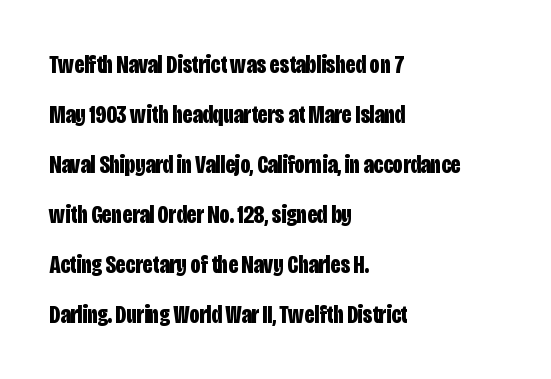
The image shows 25 px bold type, upright; set left-aligned, loose line spacing (2.0x), normal letter spacing, not underlined.
